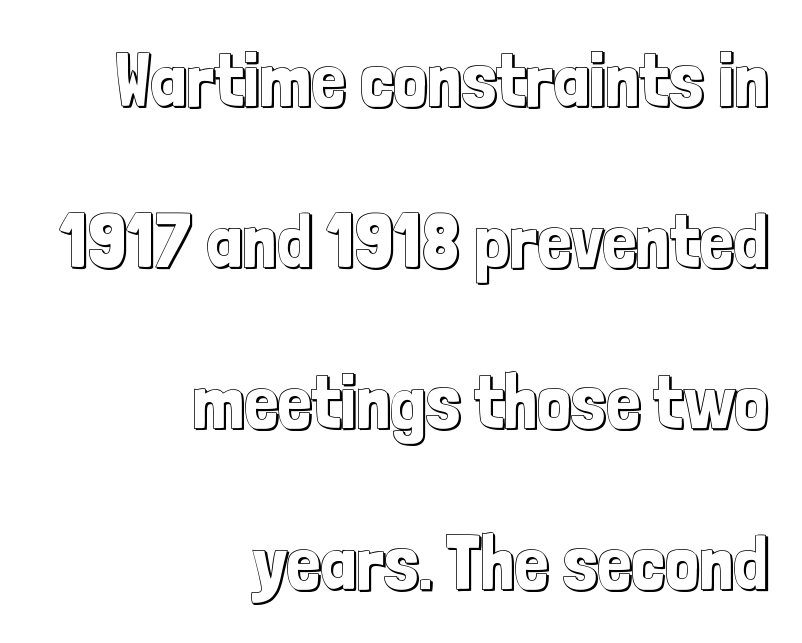
Q: Is the text italic (slanted)? A: No, it is upright.
Q: Is the text underlined? A: No.
Q: How is the paragraph aligned? A: Right-aligned.
Q: Is the spacing between letters normal or unusually wide? A: Normal.
Q: Is the spacing between lines tight, normal or loose? A: Loose.
Q: Width (condensed, normal, or wide)? A: Condensed.
Q: x-height? A: Medium.
Q: Monospaced? A: No.
